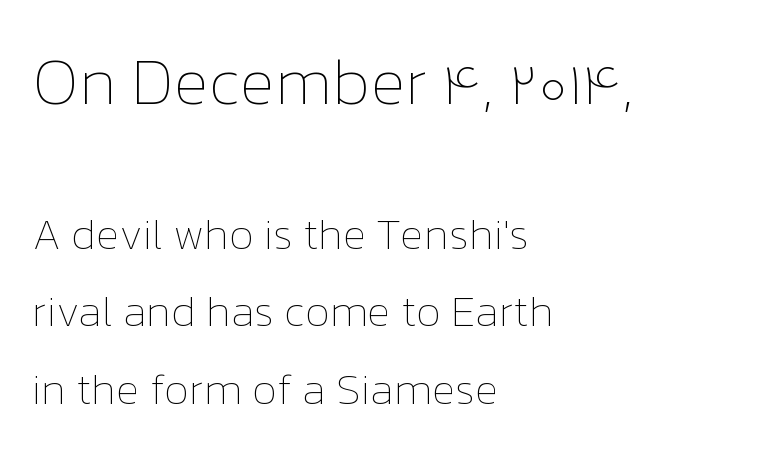
These lines are rendered in a variable-pitch font. On a weight scale, this lands at 450 or below. The lines are quadded left. The designer gave the opening block more size than the closing block. Just letters on the line, the space beneath them empty. Is there any slant? The stems are plumb.
